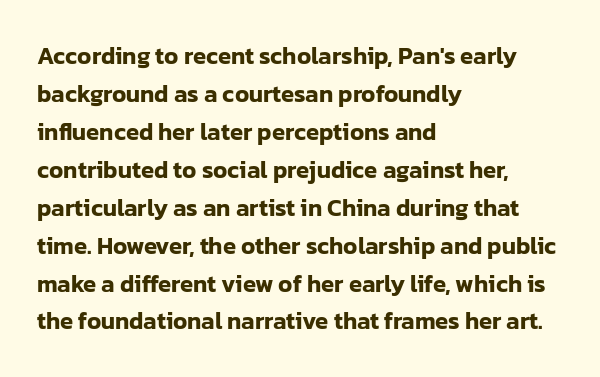
{"italic": "no", "underline": "no", "align": "left", "line_spacing": "normal", "line_spacing_ratio": 1.58, "letter_spacing": "normal", "letter_spacing_em": 0.0, "glyph_px": 24}
